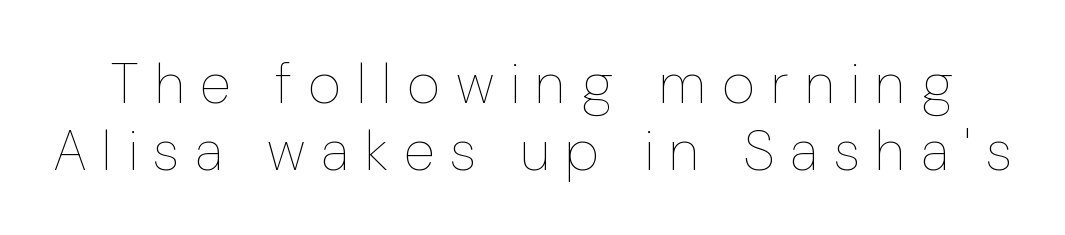
Q: Is the text bold? A: No.
Q: Is the text italic (slanted)? A: No, it is upright.
Q: Is the text underlined? A: No.
Q: Is the spacing between letters normal or unusually wide? A: Unusually wide.
Q: Width (condensed, normal, or wide)? A: Normal.
Q: Stroke contrast? A: Low.
Q: x-height? A: Medium.
Q: Monospaced? A: No.
